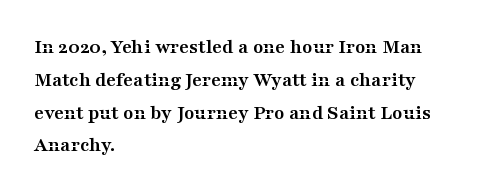
Q: Is the text bold? A: Yes.
Q: Is the text italic (slanted)? A: No, it is upright.
Q: Is the text underlined? A: No.
Q: How is the paragraph aligned? A: Left-aligned.
Q: Is the spacing between letters normal or unusually wide? A: Normal.
Q: Is the spacing between lines tight, normal or loose? A: Normal.
